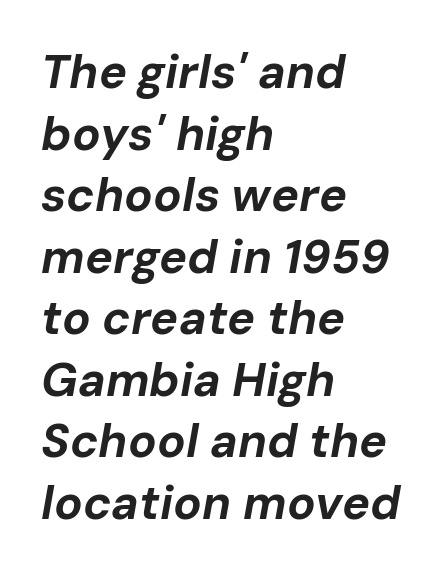
{"italic": "yes", "lean": "right", "slant_degrees": 10, "bold": "yes", "weight": "bold", "width": "normal", "stroke_contrast": "low", "x_height": "medium", "monospaced": "no", "underline": "no", "align": "left", "line_spacing": "normal", "line_spacing_ratio": 1.31, "letter_spacing": "normal", "letter_spacing_em": 0.0, "glyph_px": 47}
